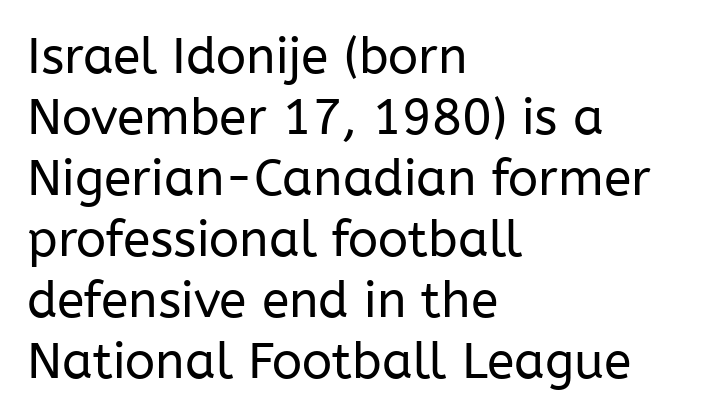
{"serif": "no", "italic": "no", "bold": "no", "weight": "regular", "width": "normal", "stroke_contrast": "low", "x_height": "medium", "monospaced": "no", "underline": "no", "align": "left", "line_spacing_ratio": 1.22, "letter_spacing": "normal", "letter_spacing_em": 0.0, "glyph_px": 50}
